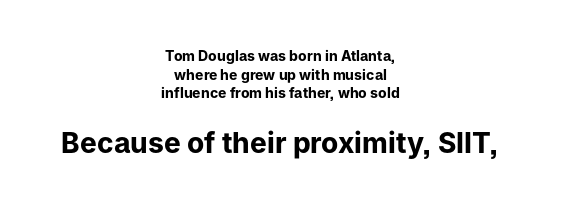
{"serif": "no", "italic": "no", "bold": "yes", "weight": "bold", "width": "normal", "stroke_contrast": "low", "x_height": "medium", "monospaced": "no", "underline": "no", "align": "center", "line_spacing": "normal", "line_spacing_ratio": 1.33, "letter_spacing": "normal", "letter_spacing_em": 0.0, "larger_block": "second", "size_ratio": 2.0, "glyph_px": 28}
